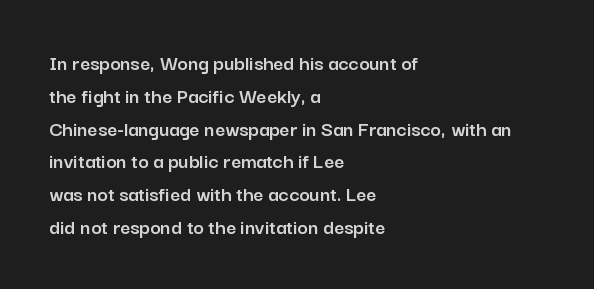
Q: Is the text italic (slanted)? A: No, it is upright.
Q: Is the text underlined? A: No.
Q: How is the paragraph aligned? A: Left-aligned.
Q: Is the spacing between letters normal or unusually wide? A: Normal.
Q: Is the spacing between lines tight, normal or loose? A: Normal.
